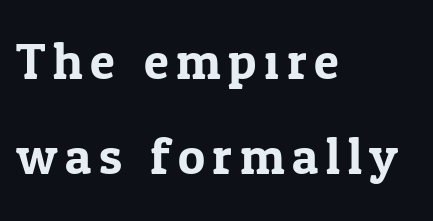
The image shows 51 px serif type, upright; set left-aligned, line spacing 1.87x, not underlined; low stroke contrast and a medium x-height.
